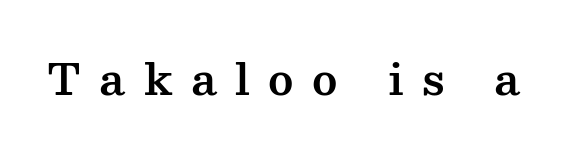
{"serif": "yes", "italic": "no", "width": "wide", "stroke_contrast": "medium", "x_height": "medium", "monospaced": "no", "underline": "no", "letter_spacing": "wide", "letter_spacing_em": 0.43, "glyph_px": 43}
